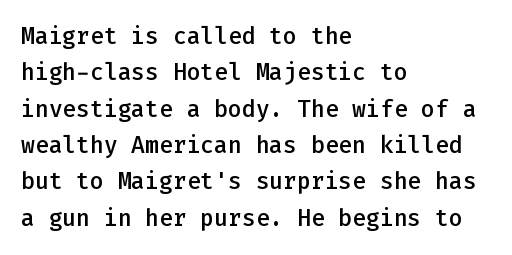
The image shows 23 px text type, upright; set left-aligned, normal line spacing (1.58x), normal letter spacing, not underlined.
